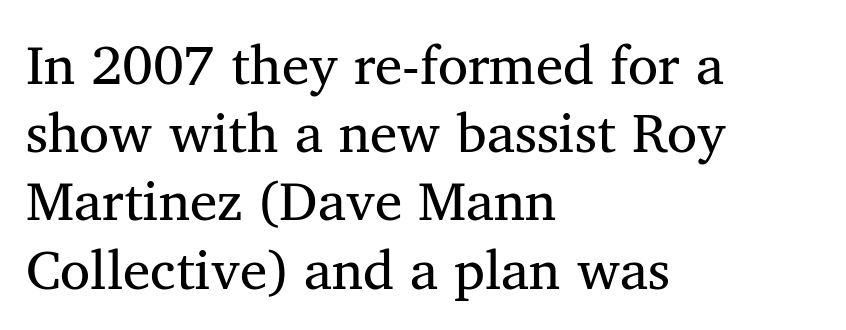
The image shows 55 px regular-weight serif type, upright; set left-aligned, line spacing 1.24x, normal letter spacing, not underlined; medium stroke contrast and a medium x-height.
